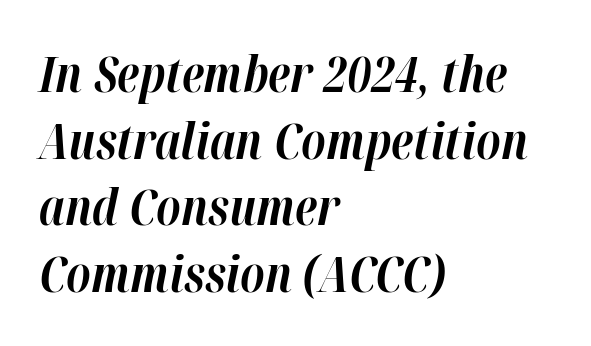
Q: Is the text bold? A: Yes.
Q: Is the text italic (slanted)? A: Yes, it leans right by about 12 degrees.
Q: Is the text underlined? A: No.
Q: How is the paragraph aligned? A: Left-aligned.
Q: Is the spacing between letters normal or unusually wide? A: Normal.
Q: Is the spacing between lines tight, normal or loose? A: Normal.
Q: Width (condensed, normal, or wide)? A: Normal.
Q: Stroke contrast? A: High.
Q: x-height? A: Medium.
Q: Monospaced? A: No.
